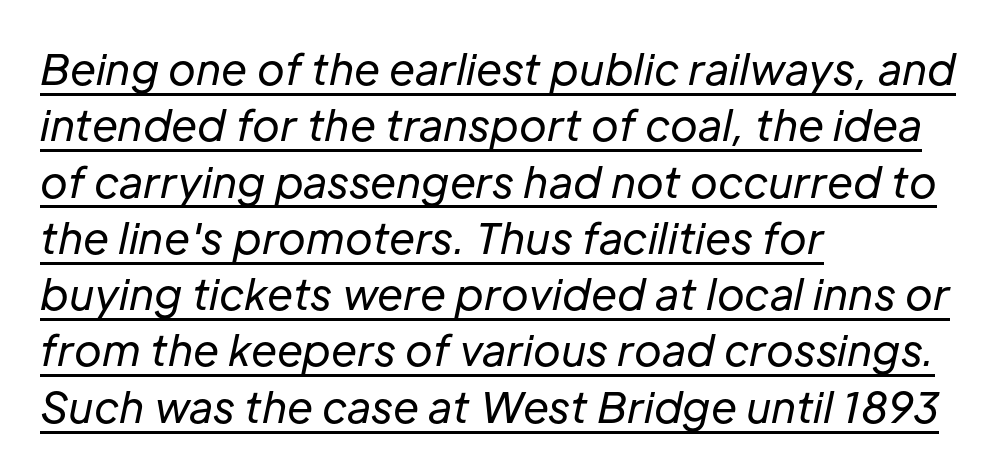
Q: Is the text bold? A: No.
Q: Is the text italic (slanted)? A: Yes, it leans right by about 12 degrees.
Q: Is the text underlined? A: Yes.
Q: How is the paragraph aligned? A: Left-aligned.
Q: Is the spacing between letters normal or unusually wide? A: Normal.
Q: Is the spacing between lines tight, normal or loose? A: Normal.
Q: Width (condensed, normal, or wide)? A: Normal.
Q: Stroke contrast? A: Low.
Q: x-height? A: Medium.
Q: Monospaced? A: No.
